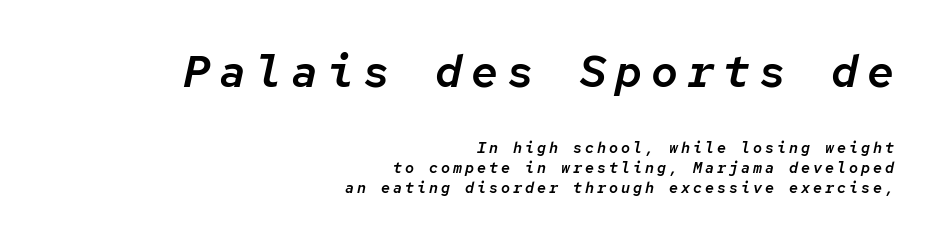
{"italic": "yes", "lean": "right", "slant_degrees": 12, "width": "normal", "stroke_contrast": "low", "x_height": "medium", "monospaced": "yes", "underline": "no", "align": "right", "line_spacing": "normal", "line_spacing_ratio": 1.34, "letter_spacing": "wide", "letter_spacing_em": 0.2, "larger_block": "first", "size_ratio": 3.0, "glyph_px": 45}
